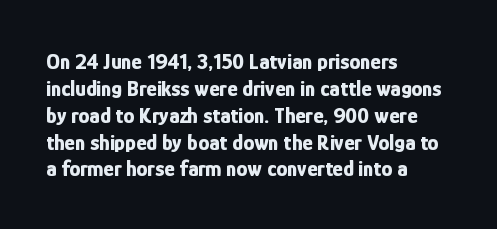
Q: Is the text bold? A: Yes.
Q: Is the text italic (slanted)? A: No, it is upright.
Q: Is the text underlined? A: No.
Q: How is the paragraph aligned? A: Left-aligned.
Q: Is the spacing between letters normal or unusually wide? A: Normal.
